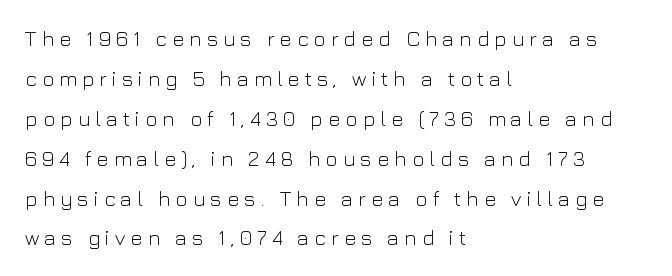
The image shows 21 px text type, upright; set left-aligned, loose line spacing (1.9x), unusually wide letter spacing (+0.24 em), not underlined.
